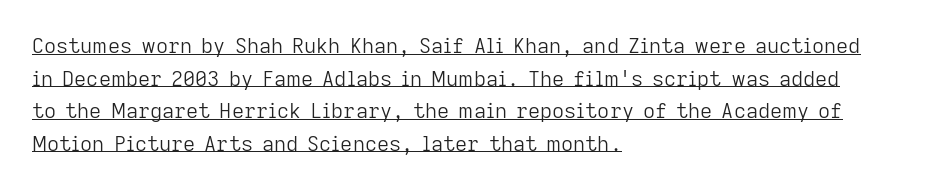
{"italic": "no", "bold": "no", "underline": "yes", "align": "left", "line_spacing": "normal", "line_spacing_ratio": 1.55, "letter_spacing": "normal", "letter_spacing_em": 0.0, "glyph_px": 21}
